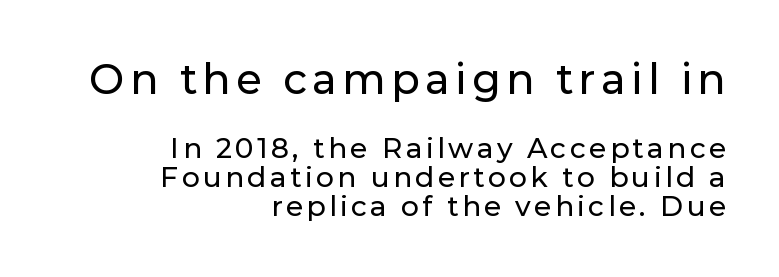
These lines are rendered in a variable-pitch font. Posture: straight, roman, zero tilt. Which of the two is more prominent by size? The first, at the top. This is sans-serif lettering, the kind often seen on screens and signage. Horizontally, the lines are justified to the trailing edge only.
